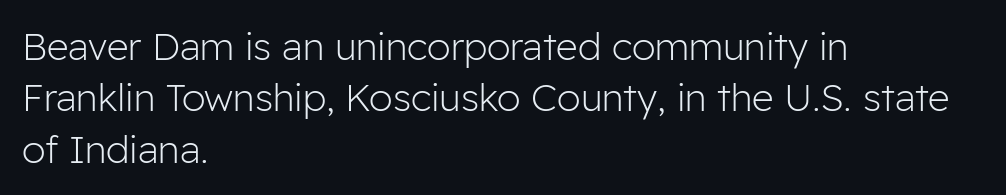
Examine the stroke ends and you'll find no serifs. The typography opts for an upright posture over an oblique one. Stroke mass is kept to a normal reading level or below. Plain, unruled lines of type.
